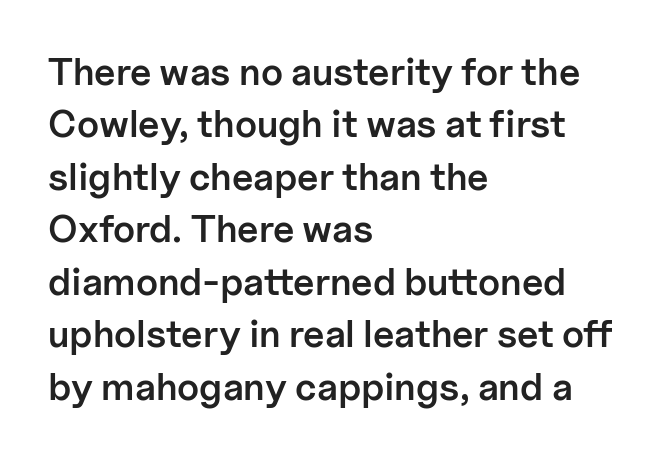
The image shows 38 px semibold sans-serif type, upright; set left-aligned, normal line spacing (1.38x), normal letter spacing, not underlined; low stroke contrast and a medium x-height.
